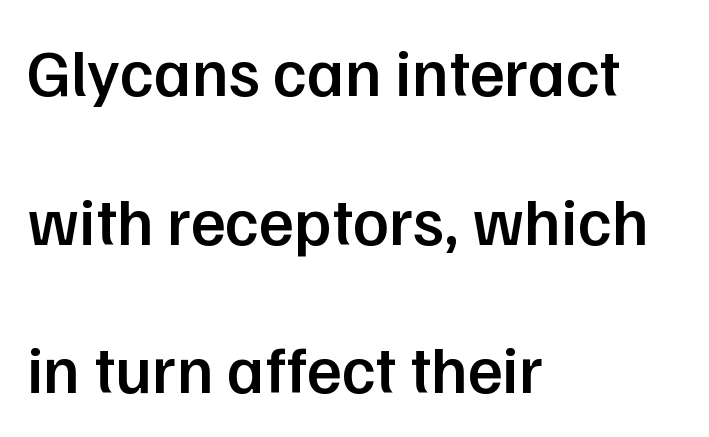
Q: Is the text bold? A: Semi-bold.
Q: Is the text italic (slanted)? A: No, it is upright.
Q: Is the typeface a serif or a sans-serif typeface? A: Sans-serif.
Q: Is the text underlined? A: No.
Q: How is the paragraph aligned? A: Left-aligned.
Q: Is the spacing between letters normal or unusually wide? A: Normal.
Q: Is the spacing between lines tight, normal or loose? A: Loose.
Q: Width (condensed, normal, or wide)? A: Normal.
Q: Stroke contrast? A: Low.
Q: x-height? A: Medium.
Q: Monospaced? A: No.
